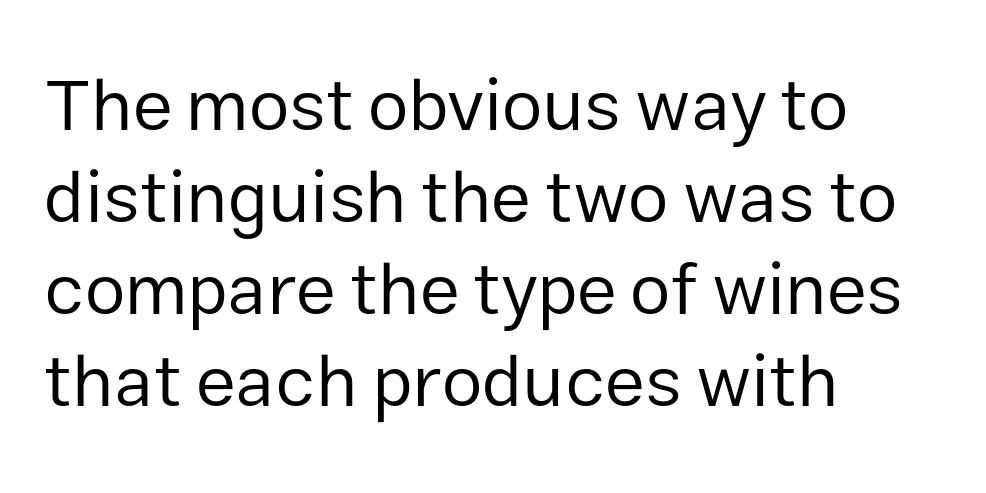
{"serif": "no", "italic": "no", "bold": "no", "weight": "regular", "width": "normal", "stroke_contrast": "low", "x_height": "medium", "monospaced": "no", "underline": "no", "align": "left", "line_spacing": "normal", "line_spacing_ratio": 1.26, "letter_spacing": "normal", "letter_spacing_em": 0.0, "glyph_px": 73}
